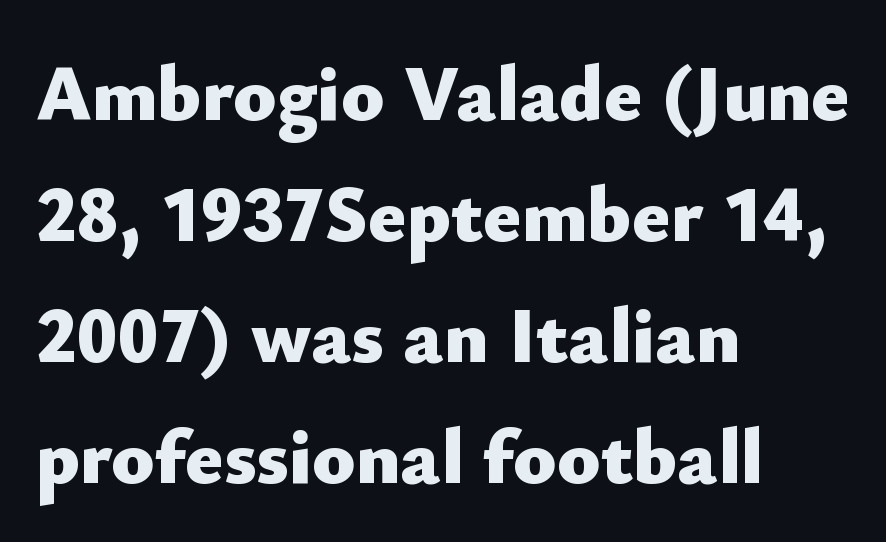
The image shows 79 px heavy sans-serif type, upright; set left-aligned, normal line spacing (1.53x), normal letter spacing, not underlined; low stroke contrast and a small x-height.
